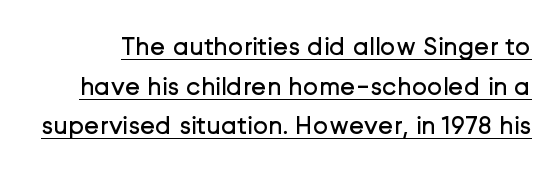
The image shows 26 px text type, upright; set normal line spacing (1.52x), normal letter spacing, underlined.
